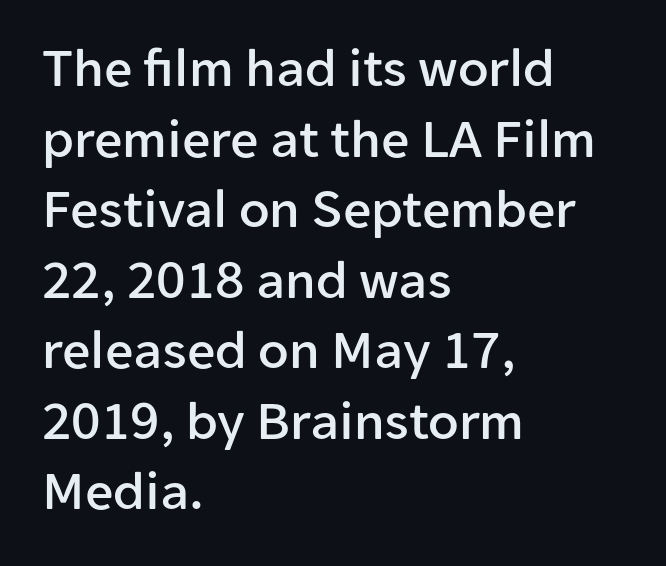
Q: Is the text italic (slanted)? A: No, it is upright.
Q: Is the typeface a serif or a sans-serif typeface? A: Sans-serif.
Q: Is the text underlined? A: No.
Q: How is the paragraph aligned? A: Left-aligned.
Q: Is the spacing between letters normal or unusually wide? A: Normal.
Q: Is the spacing between lines tight, normal or loose? A: Normal.
Q: Width (condensed, normal, or wide)? A: Normal.
Q: Stroke contrast? A: Low.
Q: x-height? A: Medium.
Q: Monospaced? A: No.
